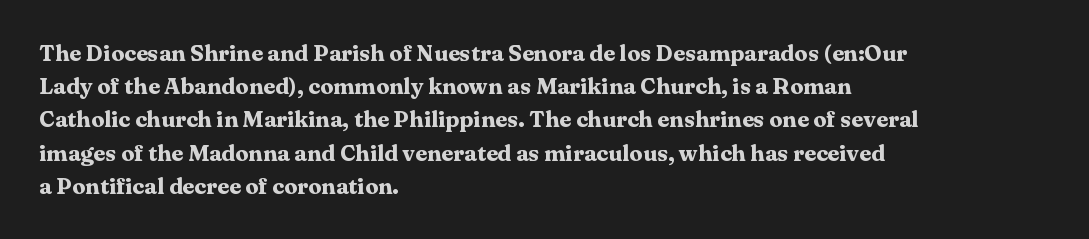
Q: Is the text bold? A: Yes.
Q: Is the text italic (slanted)? A: No, it is upright.
Q: Is the text underlined? A: No.
Q: How is the paragraph aligned? A: Left-aligned.
Q: Is the spacing between letters normal or unusually wide? A: Normal.
Q: Is the spacing between lines tight, normal or loose? A: Normal.
